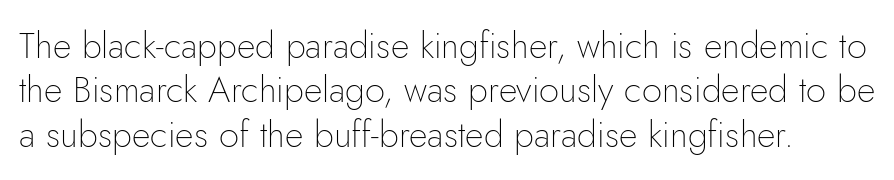
Q: Is the text bold? A: No.
Q: Is the text italic (slanted)? A: No, it is upright.
Q: Is the typeface a serif or a sans-serif typeface? A: Sans-serif.
Q: Is the text underlined? A: No.
Q: Is the spacing between letters normal or unusually wide? A: Normal.
Q: Width (condensed, normal, or wide)? A: Normal.
Q: Stroke contrast? A: Low.
Q: x-height? A: Small.
Q: Monospaced? A: No.
